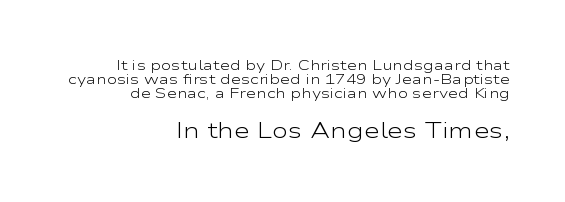
Q: Is the text bold? A: No.
Q: Is the text italic (slanted)? A: No, it is upright.
Q: Is the text underlined? A: No.
Q: How is the paragraph aligned? A: Right-aligned.
Q: Is the spacing between letters normal or unusually wide? A: Normal.
Q: Is the spacing between lines tight, normal or loose? A: Tight.
Q: Which block of text is set in a larger size, the first (top) or the second (bottom)? A: The second (bottom) one.
